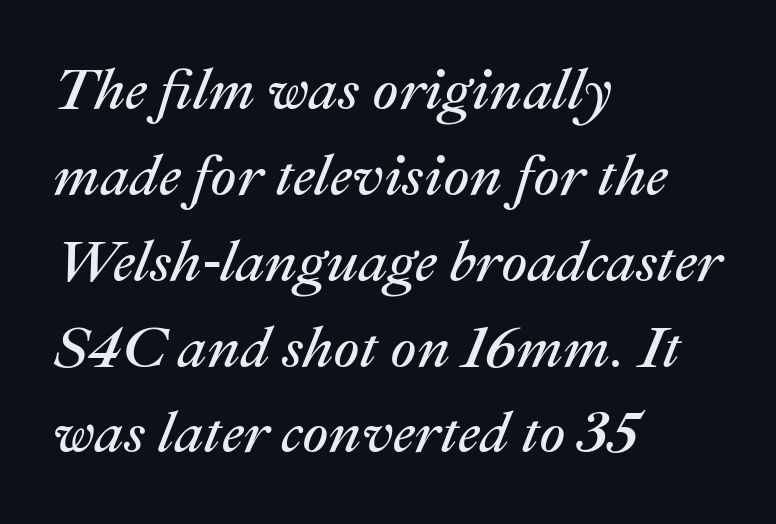
Q: Is the text bold? A: No.
Q: Is the text italic (slanted)? A: Yes, it leans right by about 22 degrees.
Q: Is the text underlined? A: No.
Q: How is the paragraph aligned? A: Left-aligned.
Q: Is the spacing between letters normal or unusually wide? A: Normal.
Q: Is the spacing between lines tight, normal or loose? A: Normal.
Q: Width (condensed, normal, or wide)? A: Normal.
Q: Stroke contrast? A: Medium.
Q: x-height? A: Medium.
Q: Monospaced? A: No.
